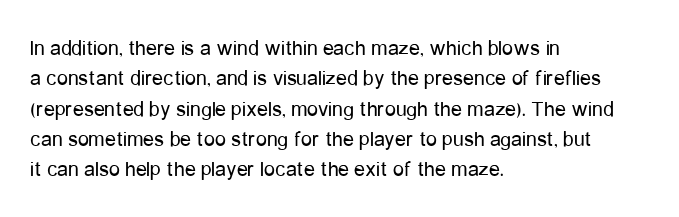
A quiet, ordinary-to-light weight characterises the typeface. The text block is weighted toward the left margin, trailing off unevenly rightward. This rendering leaves character spacing at its baseline value. Characters remain perfectly vertical along every line. The strip under each line holds only bare page.
